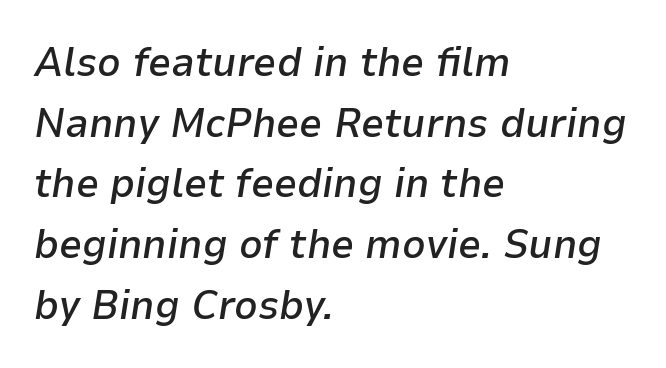
{"italic": "yes", "lean": "right", "slant_degrees": 9, "bold": "semi", "weight": "semibold", "width": "normal", "stroke_contrast": "low", "x_height": "medium", "monospaced": "no", "underline": "no", "align": "left", "line_spacing": "normal", "line_spacing_ratio": 1.48, "letter_spacing": "normal", "letter_spacing_em": 0.0, "glyph_px": 41}
